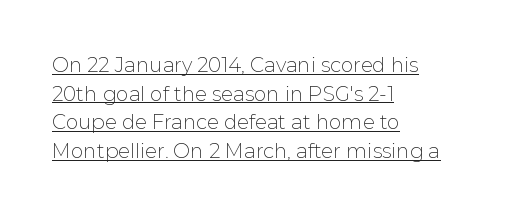
Default kerning and tracking; the words read as compact shapes. These lines were composed using upright roman letters. Somebody hit Ctrl+U on this one — the words are underlined. If you measured baseline to baseline, you'd find a middling distance. The setting favours the left margin, as ordinary paragraphs usually do.
